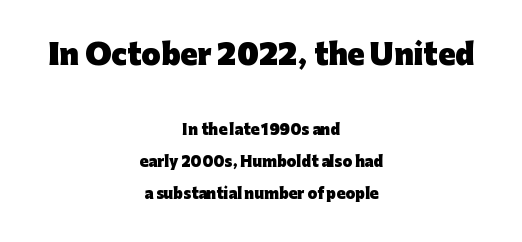
Q: Is the text bold? A: Yes.
Q: Is the text italic (slanted)? A: No, it is upright.
Q: Is the typeface a serif or a sans-serif typeface? A: Sans-serif.
Q: Is the text underlined? A: No.
Q: How is the paragraph aligned? A: Centered.
Q: Is the spacing between letters normal or unusually wide? A: Normal.
Q: Is the spacing between lines tight, normal or loose? A: Loose.
Q: Which block of text is set in a larger size, the first (top) or the second (bottom)? A: The first (top) one.
Q: Width (condensed, normal, or wide)? A: Normal.
Q: Stroke contrast? A: Low.
Q: x-height? A: Medium.
Q: Monospaced? A: No.
